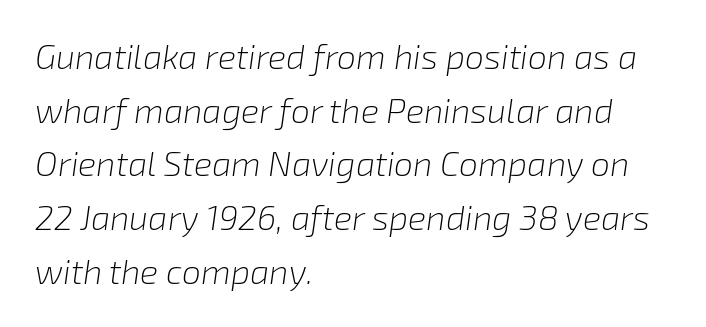
Q: Is the text bold? A: No.
Q: Is the text italic (slanted)? A: Yes, it leans right by about 8 degrees.
Q: Is the text underlined? A: No.
Q: How is the paragraph aligned? A: Left-aligned.
Q: Is the spacing between letters normal or unusually wide? A: Normal.
Q: Is the spacing between lines tight, normal or loose? A: Normal.
Q: Width (condensed, normal, or wide)? A: Normal.
Q: Stroke contrast? A: Low.
Q: x-height? A: Medium.
Q: Monospaced? A: No.
